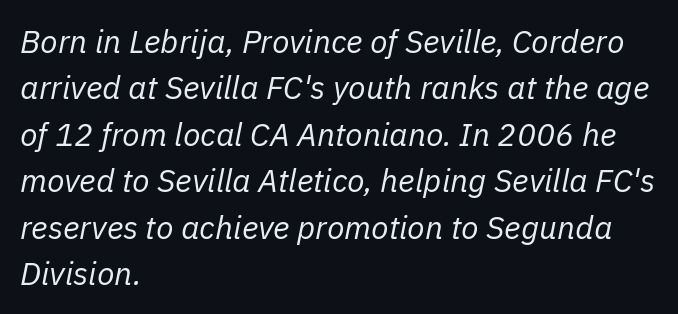
The image shows 32 px regular-weight type, italic (leaning right); set left-aligned, normal line spacing (1.45x), normal letter spacing, not underlined; low stroke contrast and a medium x-height.
